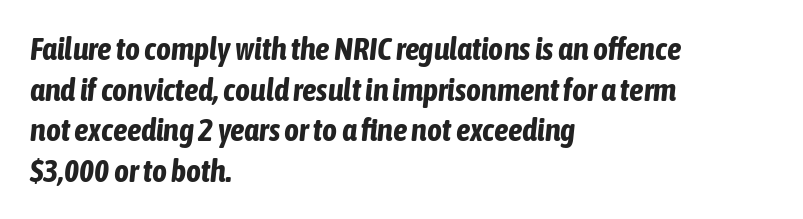
{"italic": "yes", "lean": "right", "slant_degrees": 6, "bold": "yes", "weight": "bold", "width": "condensed", "stroke_contrast": "low", "x_height": "medium", "monospaced": "no", "underline": "no", "align": "left", "line_spacing": "normal", "line_spacing_ratio": 1.27, "letter_spacing": "normal", "letter_spacing_em": 0.0, "glyph_px": 32}
